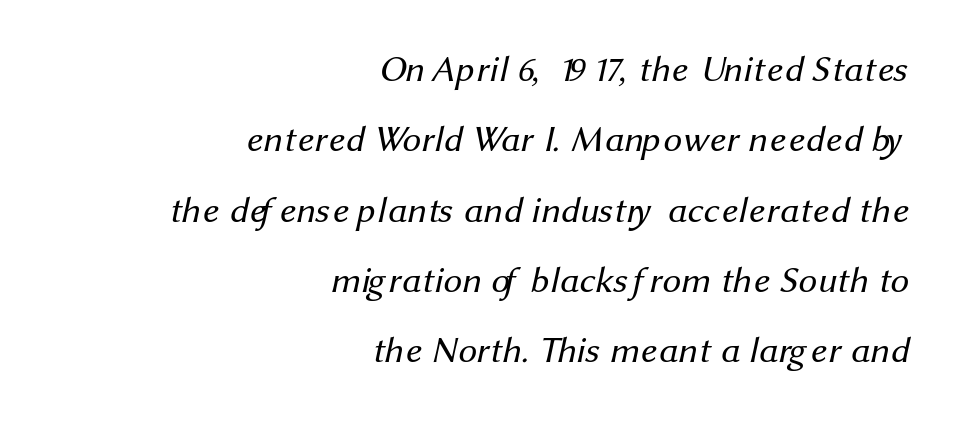
{"serif": "no", "bold": "no", "weight": "regular", "width": "normal", "stroke_contrast": "medium", "x_height": "medium", "monospaced": "no", "underline": "no", "align": "right", "line_spacing": "loose", "line_spacing_ratio": 1.9, "letter_spacing": "normal", "letter_spacing_em": 0.0, "glyph_px": 37}
